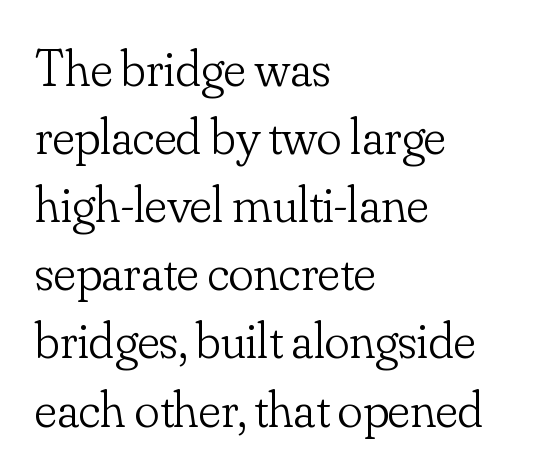
{"serif": "yes", "italic": "no", "bold": "no", "weight": "light", "width": "normal", "stroke_contrast": "low", "x_height": "small", "monospaced": "no", "underline": "no", "align": "left", "line_spacing": "normal", "line_spacing_ratio": 1.31, "letter_spacing": "normal", "letter_spacing_em": 0.0, "glyph_px": 52}
